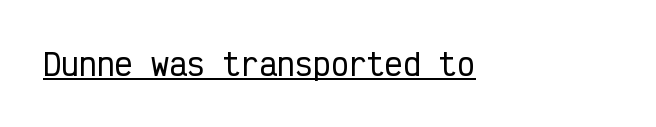
The rendering uses the underline text-decoration. Nobody touched the tracking dial on this one. Serif or sans? Sans — the stroke terminals are bare. Here the designer chose a console-style face with uniform glyph widths. Tall strokes in this sample are plumb rather than angled.
